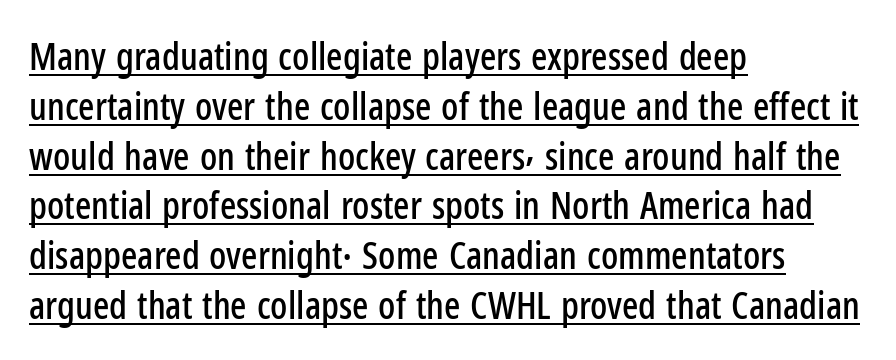
{"serif": "no", "italic": "no", "width": "condensed", "stroke_contrast": "low", "x_height": "medium", "monospaced": "no", "underline": "yes", "align": "left", "line_spacing": "normal", "line_spacing_ratio": 1.31, "letter_spacing": "normal", "letter_spacing_em": 0.0, "glyph_px": 38}
